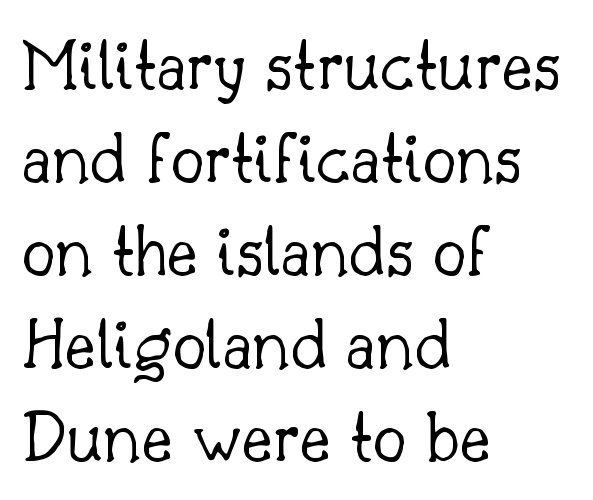
Q: Is the text bold? A: No.
Q: Is the text italic (slanted)? A: No, it is upright.
Q: Is the text underlined? A: No.
Q: How is the paragraph aligned? A: Left-aligned.
Q: Is the spacing between letters normal or unusually wide? A: Normal.
Q: Width (condensed, normal, or wide)? A: Normal.
Q: Stroke contrast? A: Low.
Q: x-height? A: Small.
Q: Monospaced? A: No.
